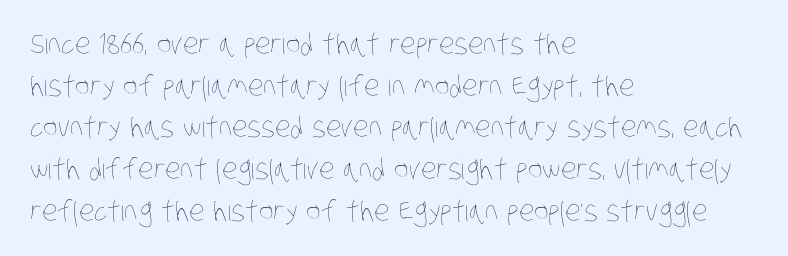
The image shows 28 px thin, condensed type; set left-aligned, normal line spacing (1.49x), normal letter spacing, not underlined; low stroke contrast and a large x-height.
